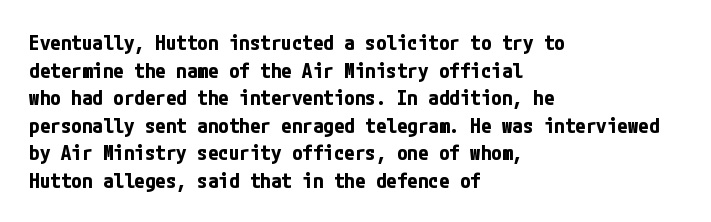
{"italic": "no", "bold": "yes", "underline": "no", "align": "left", "line_spacing": "normal", "line_spacing_ratio": 1.31, "letter_spacing": "normal", "letter_spacing_em": 0.0, "glyph_px": 21}
